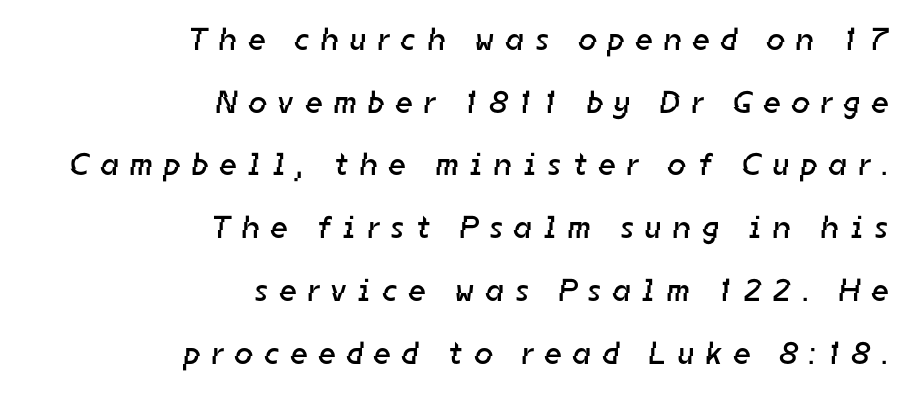
Q: Is the text bold? A: No.
Q: Is the typeface a serif or a sans-serif typeface? A: Sans-serif.
Q: Is the text underlined? A: No.
Q: How is the paragraph aligned? A: Right-aligned.
Q: Is the spacing between letters normal or unusually wide? A: Unusually wide.
Q: Is the spacing between lines tight, normal or loose? A: Loose.
Q: Width (condensed, normal, or wide)? A: Normal.
Q: Stroke contrast? A: Low.
Q: x-height? A: Medium.
Q: Monospaced? A: No.
